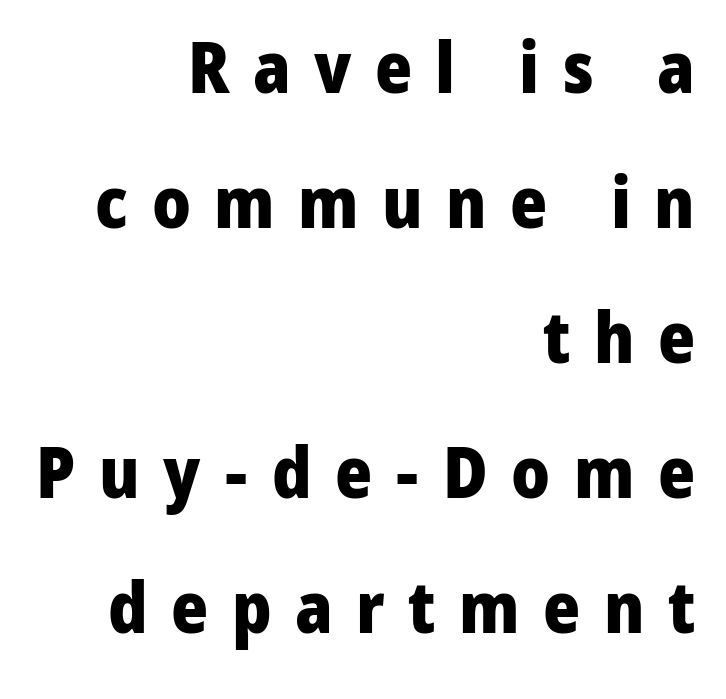
Posture: straight, roman, zero tilt. Loosely led — the rows are spread out. The passage shown is emphatically bold. Nobody drew a line under any word here. Nope, no serifs anywhere on these letters. Typeset ragged left — the right edge is the straight one.
